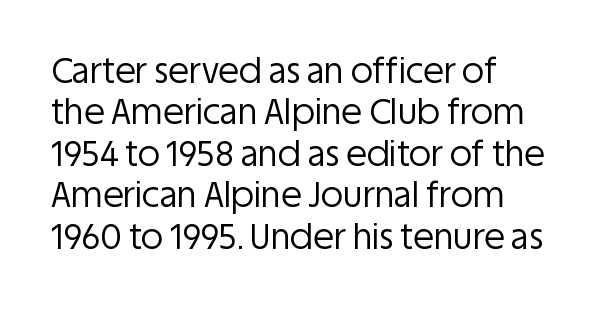
The image shows 34 px regular-weight sans-serif type, upright; set left-aligned, line spacing 1.22x, normal letter spacing, not underlined; low stroke contrast and a large x-height.
